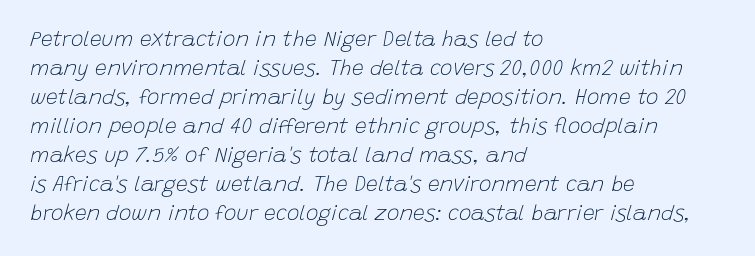
The leading is moderate, giving the passage an even texture. Stems and bowls with no extra thickness — not bold. The paragraph shown leans on its left margin. Underline: absent. An italicized treatment has been applied to the whole sample. Words appear dense and cohesive because spacing is normal.
